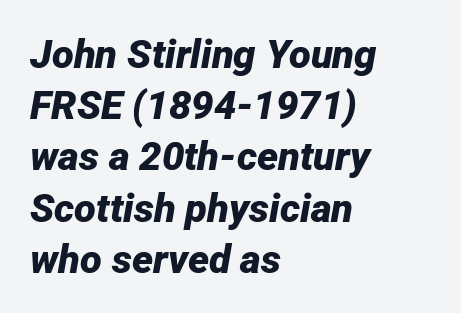
{"italic": "yes", "lean": "right", "slant_degrees": 12, "bold": "yes", "weight": "bold", "width": "normal", "stroke_contrast": "low", "x_height": "medium", "monospaced": "no", "underline": "no", "align": "left", "line_spacing": "normal", "line_spacing_ratio": 1.28, "letter_spacing": "normal", "letter_spacing_em": 0.0, "glyph_px": 40}
